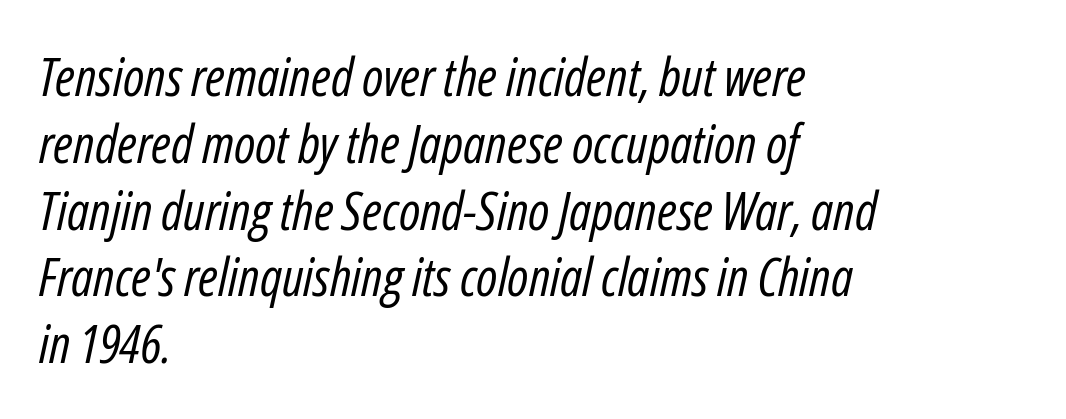
The image shows 53 px regular-weight, condensed type, italic (leaning right); set left-aligned, normal line spacing (1.26x), normal letter spacing, not underlined; low stroke contrast and a medium x-height.
